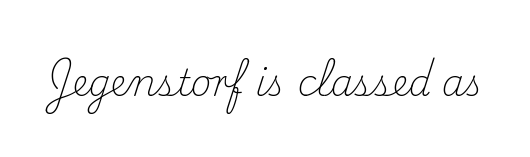
Think of a printed novel: that variable character pitch is what you see here. Font category for this specimen: serif. No extra ink here — the face is not bold. Tracking here is standard; glyphs follow each other at the usual distance.
